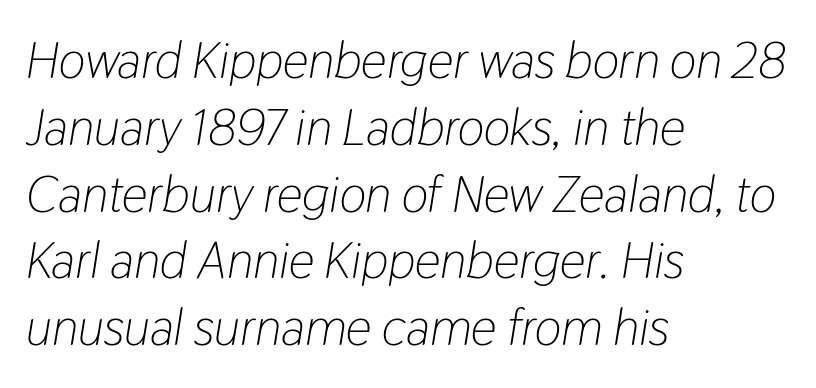
Q: Is the text bold? A: No.
Q: Is the text italic (slanted)? A: Yes, it leans right by about 9 degrees.
Q: Is the text underlined? A: No.
Q: How is the paragraph aligned? A: Left-aligned.
Q: Is the spacing between letters normal or unusually wide? A: Normal.
Q: Is the spacing between lines tight, normal or loose? A: Normal.
Q: Width (condensed, normal, or wide)? A: Condensed.
Q: Stroke contrast? A: Low.
Q: x-height? A: Medium.
Q: Monospaced? A: No.
